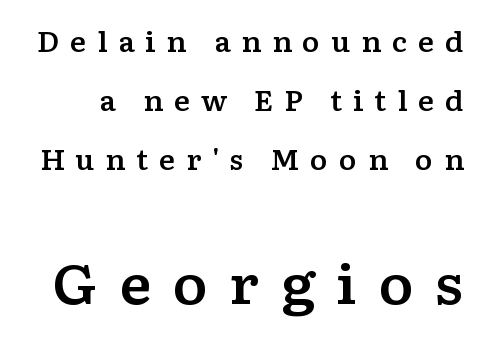
Q: Is the text italic (slanted)? A: No, it is upright.
Q: Is the typeface a serif or a sans-serif typeface? A: Serif.
Q: Is the text underlined? A: No.
Q: Is the spacing between letters normal or unusually wide? A: Unusually wide.
Q: Is the spacing between lines tight, normal or loose? A: Loose.
Q: Which block of text is set in a larger size, the first (top) or the second (bottom)? A: The second (bottom) one.
Q: Width (condensed, normal, or wide)? A: Wide.
Q: Stroke contrast? A: Low.
Q: x-height? A: Medium.
Q: Monospaced? A: No.
